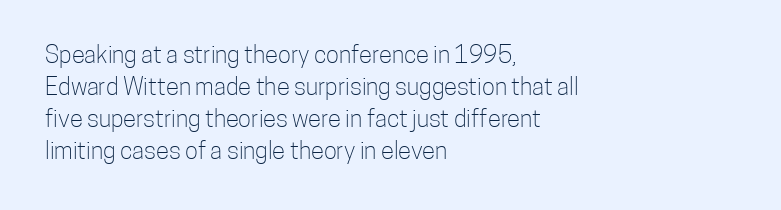
Q: Is the text bold? A: No.
Q: Is the text italic (slanted)? A: No, it is upright.
Q: Is the text underlined? A: No.
Q: How is the paragraph aligned? A: Left-aligned.
Q: Is the spacing between letters normal or unusually wide? A: Normal.
Q: Is the spacing between lines tight, normal or loose? A: Normal.
